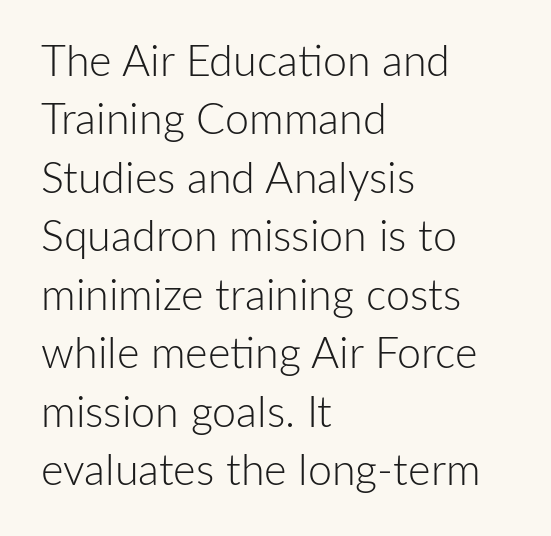
{"serif": "no", "italic": "no", "bold": "no", "weight": "light", "width": "normal", "stroke_contrast": "low", "x_height": "medium", "monospaced": "no", "underline": "no", "align": "left", "line_spacing": "normal", "line_spacing_ratio": 1.36, "letter_spacing": "normal", "letter_spacing_em": 0.0, "glyph_px": 43}
